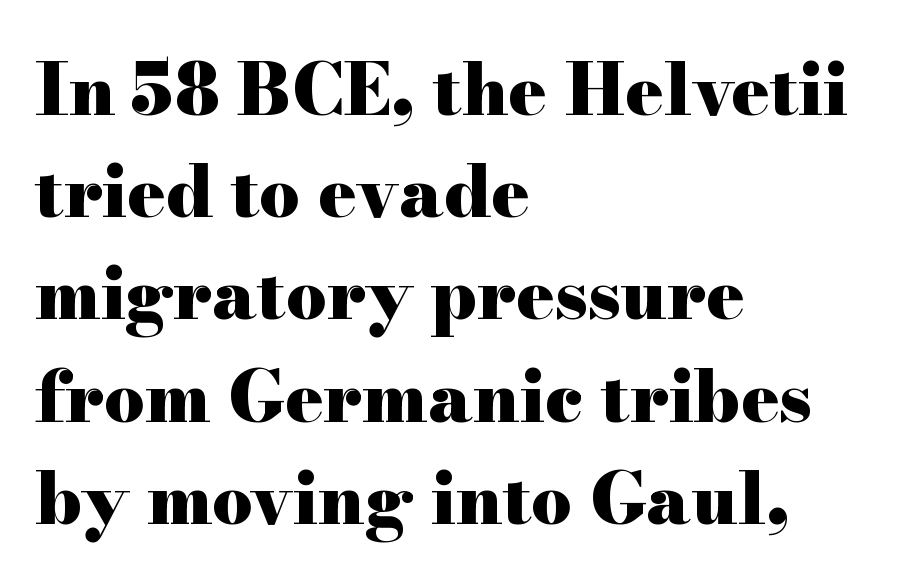
Q: Is the text bold? A: Yes.
Q: Is the text italic (slanted)? A: No, it is upright.
Q: Is the typeface a serif or a sans-serif typeface? A: Serif.
Q: Is the text underlined? A: No.
Q: How is the paragraph aligned? A: Left-aligned.
Q: Is the spacing between letters normal or unusually wide? A: Normal.
Q: Is the spacing between lines tight, normal or loose? A: Normal.
Q: Width (condensed, normal, or wide)? A: Wide.
Q: Stroke contrast? A: High.
Q: x-height? A: Small.
Q: Monospaced? A: No.
